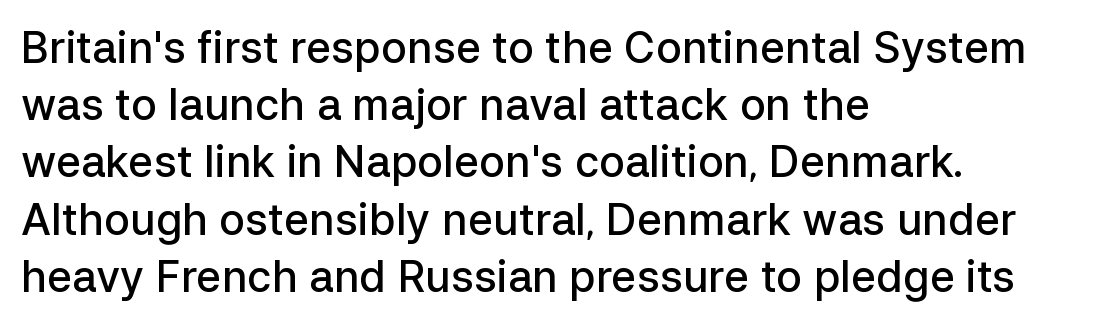
Evenly set lines give the paragraph a standard silhouette. These lines are composed in type without serifs. You could call the tracking neutral — neither tight nor loose. This is moderately heavy type, rendered in semibold. The face used here is proportionally spaced, like ordinary book or web type. Check the space under the baseline: it is left empty.
